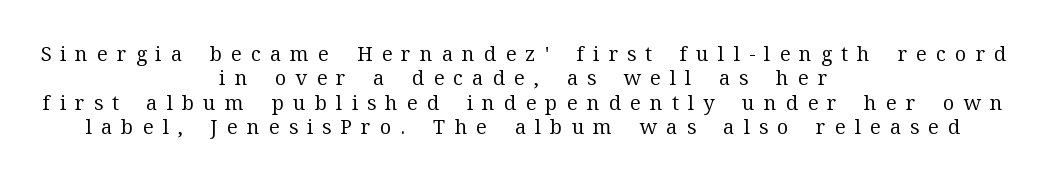
Descenders hang freely into open space. Tall strokes in this sample are plumb rather than angled. Short and long lines alike share a common midpoint. Observe the wide spacing: letters keep a clear distance from each other.
